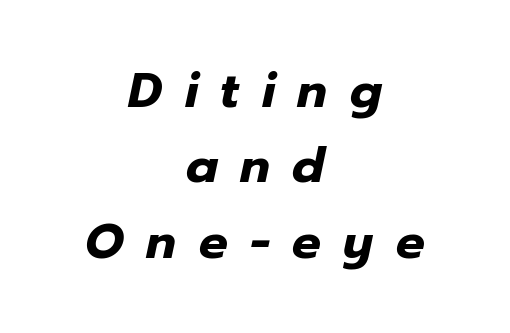
{"italic": "yes", "lean": "right", "slant_degrees": 12, "bold": "yes", "weight": "heavy", "width": "normal", "stroke_contrast": "low", "x_height": "medium", "monospaced": "no", "underline": "no", "align": "center", "line_spacing": "normal", "line_spacing_ratio": 1.57, "letter_spacing": "wide", "letter_spacing_em": 0.47, "glyph_px": 48}
